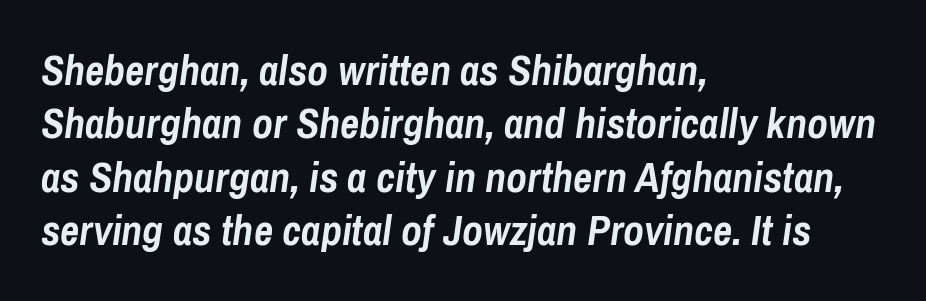
The image shows 42 px semibold, condensed type, italic (leaning right); set left-aligned, normal line spacing (1.27x), normal letter spacing, not underlined; low stroke contrast and a medium x-height.
